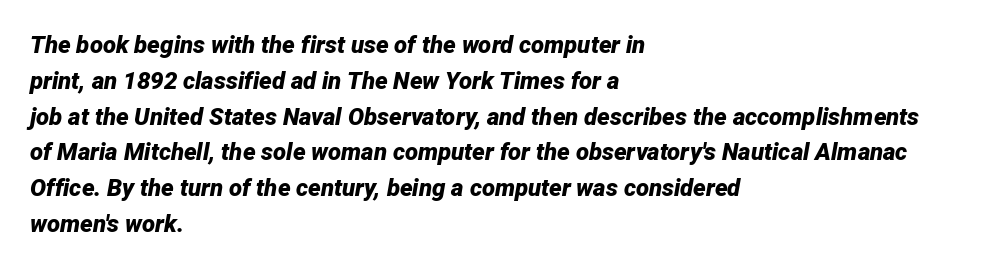
Q: Is the text bold? A: Yes.
Q: Is the text italic (slanted)? A: Yes, it leans right by about 12 degrees.
Q: Is the text underlined? A: No.
Q: How is the paragraph aligned? A: Left-aligned.
Q: Is the spacing between letters normal or unusually wide? A: Normal.
Q: Is the spacing between lines tight, normal or loose? A: Normal.
